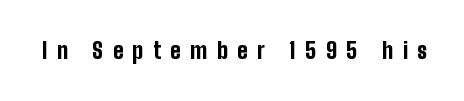
{"italic": "no", "bold": "yes", "underline": "no", "letter_spacing": "wide", "letter_spacing_em": 0.44, "glyph_px": 22}
